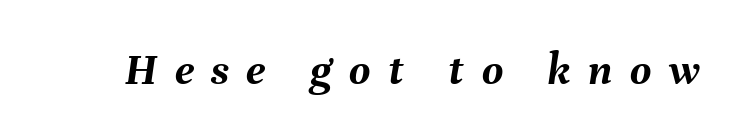
{"italic": "yes", "lean": "right", "slant_degrees": 8, "bold": "yes", "weight": "semibold", "width": "normal", "stroke_contrast": "medium", "x_height": "medium", "monospaced": "no", "underline": "no", "letter_spacing": "wide", "letter_spacing_em": 0.38, "glyph_px": 46}
